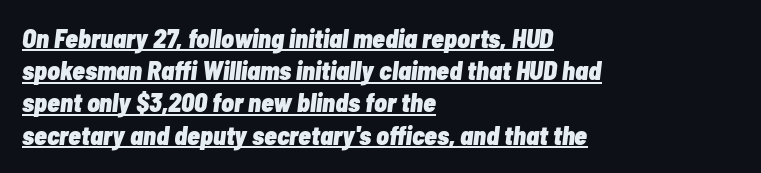
Q: Is the text bold? A: Yes.
Q: Is the text italic (slanted)? A: Yes, it leans right by about 7 degrees.
Q: Is the text underlined? A: Yes.
Q: How is the paragraph aligned? A: Left-aligned.
Q: Is the spacing between letters normal or unusually wide? A: Normal.
